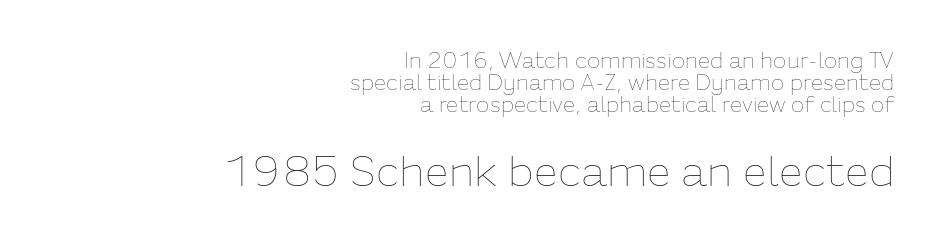
This sample has the flowing, uneven cadence of proportional lettering. Vertical spacing — tight. In terms of posture, this sample is upright. Which chunk is bigger? The second one — the bottom block dwarfs the top. Is the type heavy? It reads as light-to-regular instead.
